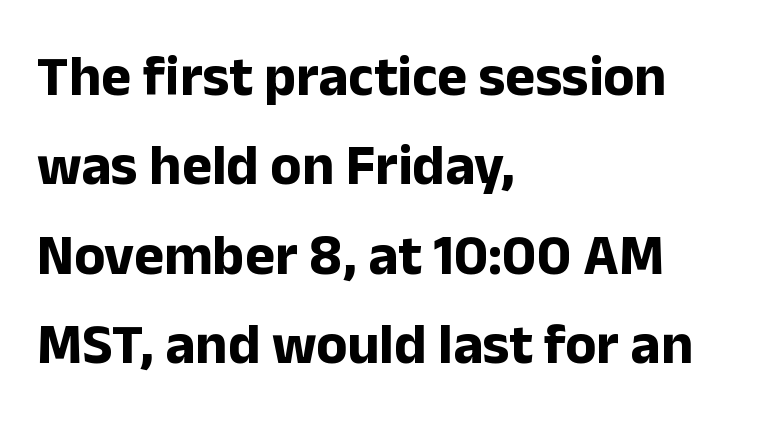
{"serif": "no", "italic": "no", "bold": "yes", "weight": "bold", "width": "normal", "stroke_contrast": "low", "x_height": "medium", "monospaced": "no", "underline": "no", "align": "left", "line_spacing": "normal", "line_spacing_ratio": 1.57, "letter_spacing": "normal", "letter_spacing_em": 0.0, "glyph_px": 57}
